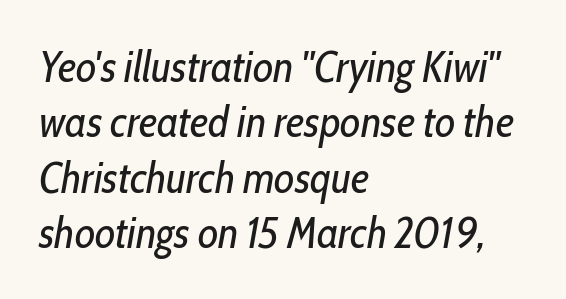
Each row of text sits above clean, open space. This reads as an unemphasized weight, regular at the heaviest. Horizontal bands of white between lines are of average thickness. If you drew a line through each stem, it would be angled. The horizontal fit of the characters is conventional and even.
